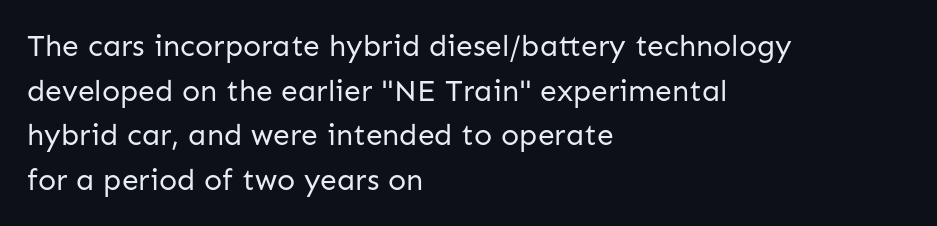
{"serif": "no", "italic": "no", "bold": "no", "weight": "regular", "width": "normal", "stroke_contrast": "low", "x_height": "medium", "monospaced": "no", "underline": "no", "align": "left", "line_spacing": "normal", "line_spacing_ratio": 1.49, "letter_spacing": "normal", "letter_spacing_em": 0.0, "glyph_px": 30}
